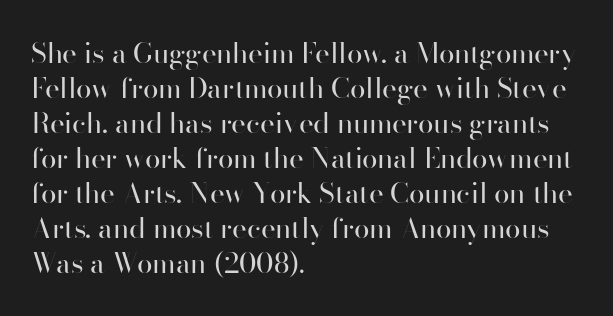
Students, observe: this is what conventionally led text looks like. Is the type heavy? It reads as light-to-regular instead. Is this a sans? Yes — the strokes have no serifs. This rendering uses left alignment, leaving the right contour irregular. Italic: no, the glyphs are upright roman.
